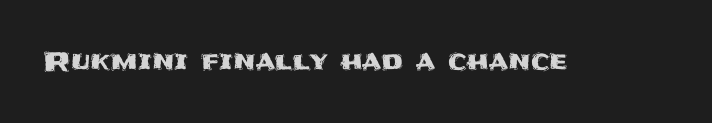
{"italic": "no", "underline": "no", "letter_spacing": "normal", "letter_spacing_em": 0.0, "glyph_px": 26}
